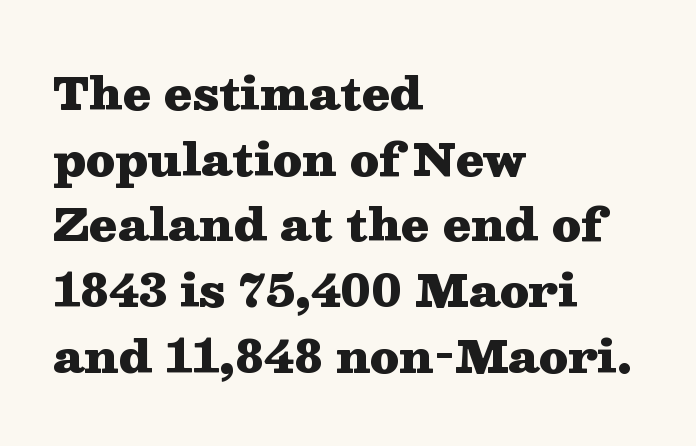
Here the glyphs are tracked normally, forming tight word shapes. The passage shown is typed in a proportional face where columns would drift. Descenders are the only things crossing below the line. Horizontal bands of white between lines are of average thickness. This sample uses an upright cut, with every glyph sitting square on the baseline. Compared with an ordinary text face, these strokes are far heavier — a full bold.
